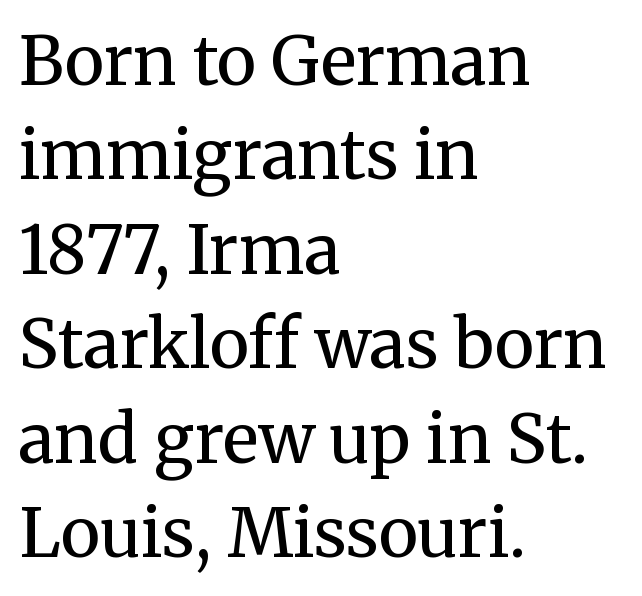
The image shows 67 px regular-weight serif type, upright; set left-aligned, normal line spacing (1.41x), normal letter spacing, not underlined; medium stroke contrast and a medium x-height.
